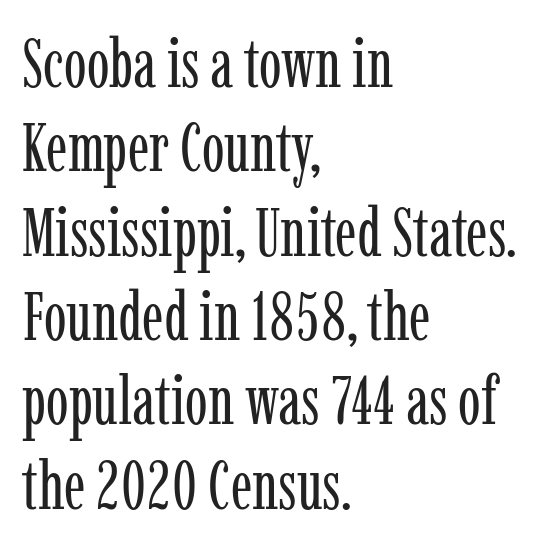
Q: Is the text bold? A: No.
Q: Is the text italic (slanted)? A: No, it is upright.
Q: Is the typeface a serif or a sans-serif typeface? A: Serif.
Q: Is the text underlined? A: No.
Q: How is the paragraph aligned? A: Left-aligned.
Q: Is the spacing between letters normal or unusually wide? A: Normal.
Q: Width (condensed, normal, or wide)? A: Condensed.
Q: Stroke contrast? A: Low.
Q: x-height? A: Medium.
Q: Monospaced? A: No.
